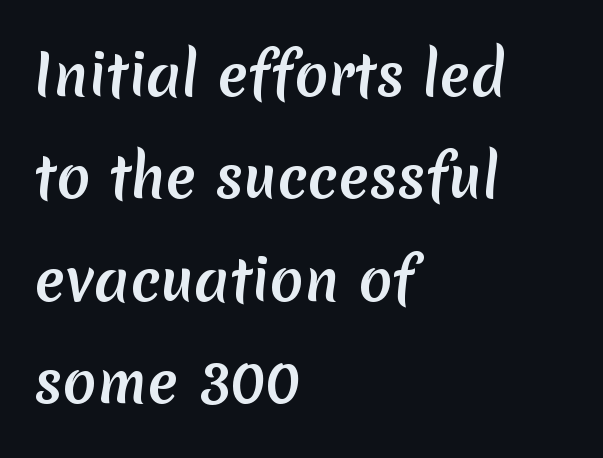
Q: Is the typeface a serif or a sans-serif typeface? A: Sans-serif.
Q: Is the text underlined? A: No.
Q: How is the paragraph aligned? A: Left-aligned.
Q: Is the spacing between letters normal or unusually wide? A: Normal.
Q: Width (condensed, normal, or wide)? A: Normal.
Q: Stroke contrast? A: Medium.
Q: x-height? A: Medium.
Q: Monospaced? A: No.
